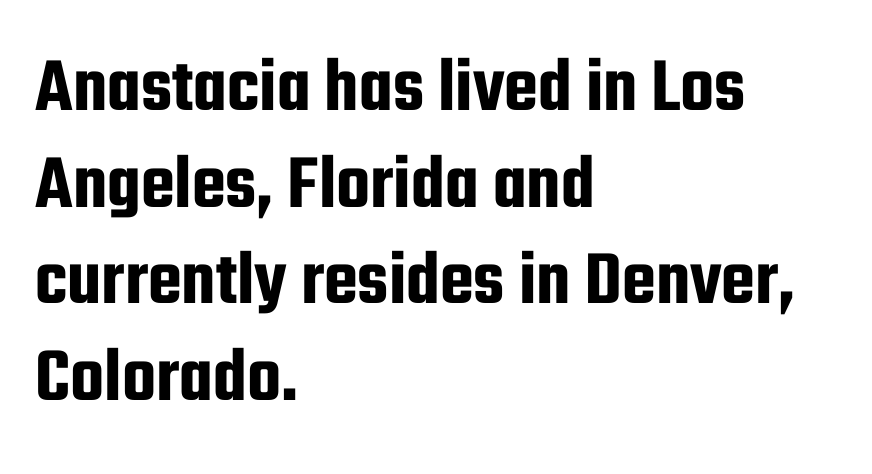
Q: Is the text italic (slanted)? A: No, it is upright.
Q: Is the typeface a serif or a sans-serif typeface? A: Sans-serif.
Q: Is the text underlined? A: No.
Q: How is the paragraph aligned? A: Left-aligned.
Q: Is the spacing between letters normal or unusually wide? A: Normal.
Q: Width (condensed, normal, or wide)? A: Condensed.
Q: Stroke contrast? A: Low.
Q: x-height? A: Medium.
Q: Monospaced? A: No.
